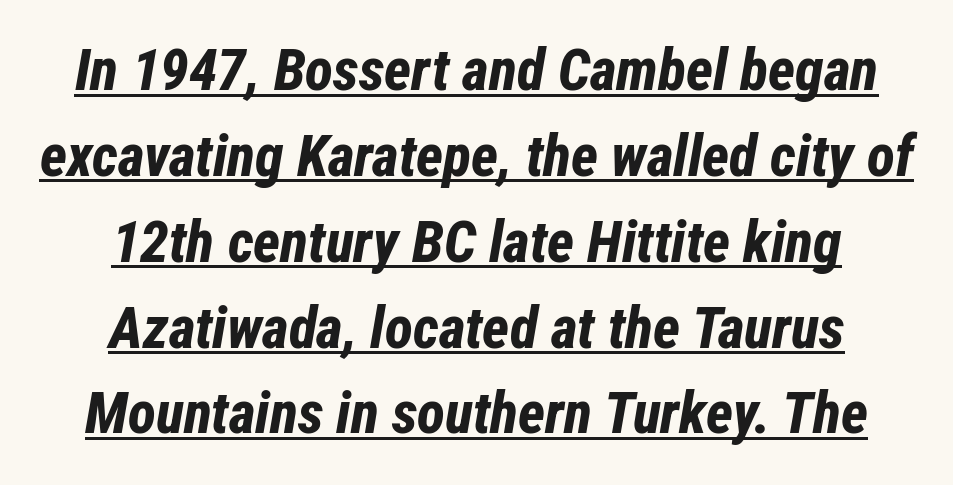
Q: Is the text bold? A: Yes.
Q: Is the text italic (slanted)? A: Yes, it leans right by about 12 degrees.
Q: Is the text underlined? A: Yes.
Q: How is the paragraph aligned? A: Centered.
Q: Is the spacing between letters normal or unusually wide? A: Normal.
Q: Is the spacing between lines tight, normal or loose? A: Normal.
Q: Width (condensed, normal, or wide)? A: Condensed.
Q: Stroke contrast? A: Low.
Q: x-height? A: Medium.
Q: Monospaced? A: No.
